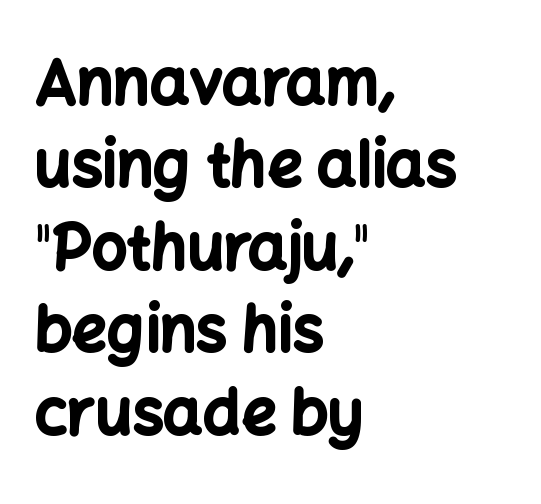
Q: Is the text bold? A: Yes.
Q: Is the text italic (slanted)? A: No, it is upright.
Q: Is the typeface a serif or a sans-serif typeface? A: Sans-serif.
Q: Is the text underlined? A: No.
Q: How is the paragraph aligned? A: Left-aligned.
Q: Is the spacing between letters normal or unusually wide? A: Normal.
Q: Is the spacing between lines tight, normal or loose? A: Normal.
Q: Width (condensed, normal, or wide)? A: Normal.
Q: Stroke contrast? A: Low.
Q: x-height? A: Medium.
Q: Monospaced? A: No.
